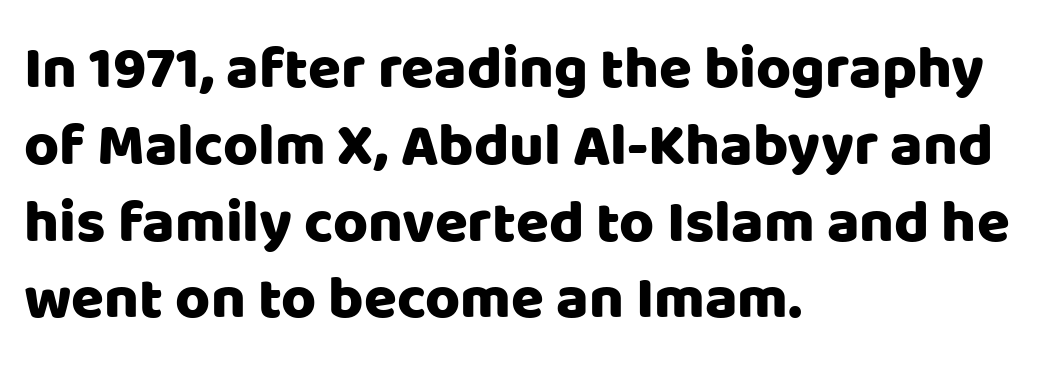
Q: Is the text italic (slanted)? A: No, it is upright.
Q: Is the typeface a serif or a sans-serif typeface? A: Sans-serif.
Q: Is the text underlined? A: No.
Q: How is the paragraph aligned? A: Left-aligned.
Q: Is the spacing between letters normal or unusually wide? A: Normal.
Q: Is the spacing between lines tight, normal or loose? A: Normal.
Q: Width (condensed, normal, or wide)? A: Normal.
Q: Stroke contrast? A: Low.
Q: x-height? A: Large.
Q: Monospaced? A: No.
